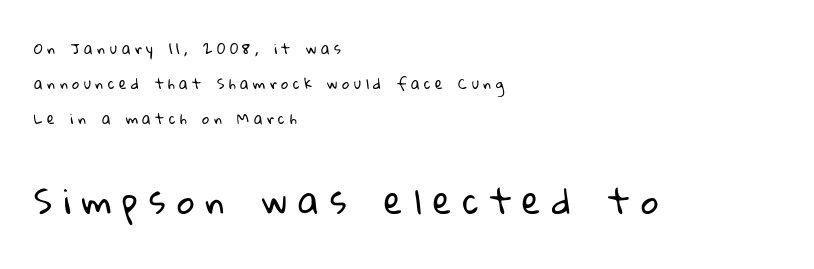
The image shows 34 px regular-weight sans-serif type; set left-aligned, loose line spacing (2.5x), unusually wide letter spacing (+0.33 em), not underlined; the second (bottom) block is 2.43x larger; low stroke contrast and a medium x-height.
